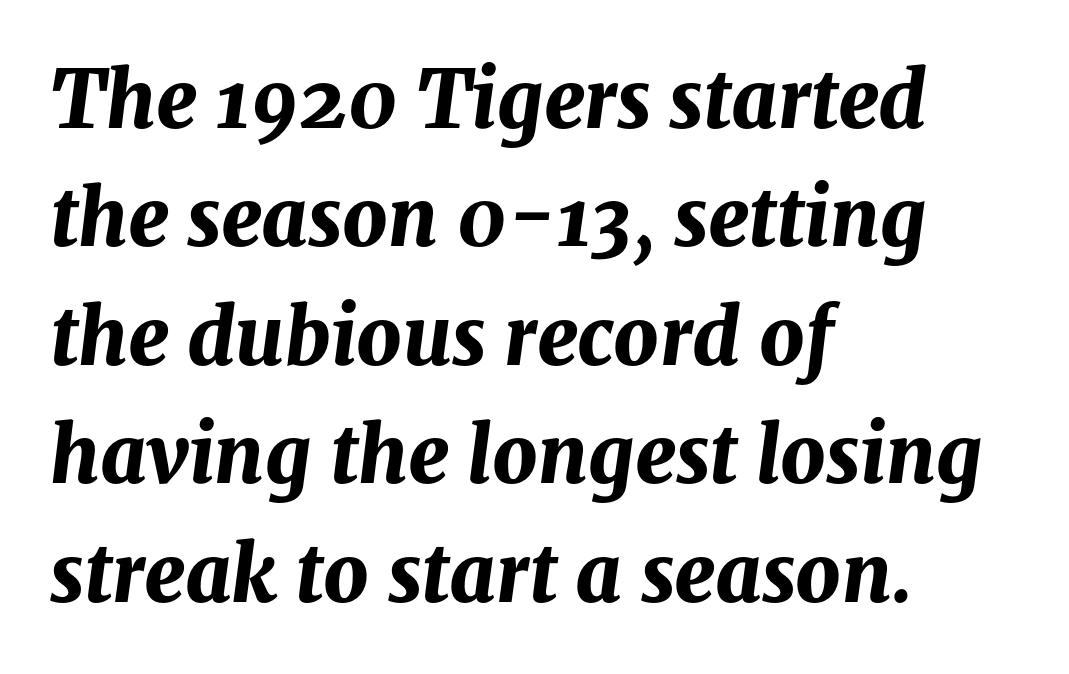
Heavy, bold letterforms. Note the varied advance widths — an 'i' is clearly narrower than an 'm'. Style check: oblique. Left-aligned paragraph, ragged on the right. Tracking here is standard; glyphs follow each other at the usual distance.
